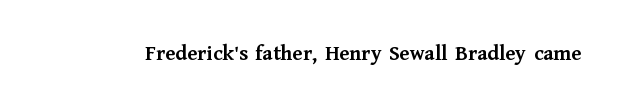
Short note: letters normally spaced. Words float on clear page, feet unadorned. The letters stand upright; this is a roman face. Heavy, bold letterforms.
